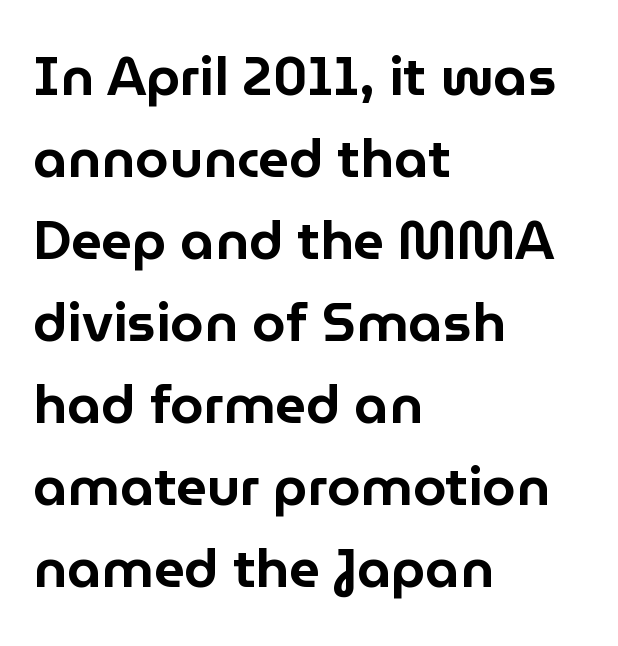
{"serif": "no", "italic": "no", "width": "normal", "stroke_contrast": "low", "x_height": "medium", "monospaced": "no", "underline": "no", "align": "left", "line_spacing": "normal", "line_spacing_ratio": 1.52, "letter_spacing": "normal", "letter_spacing_em": 0.0, "glyph_px": 54}
